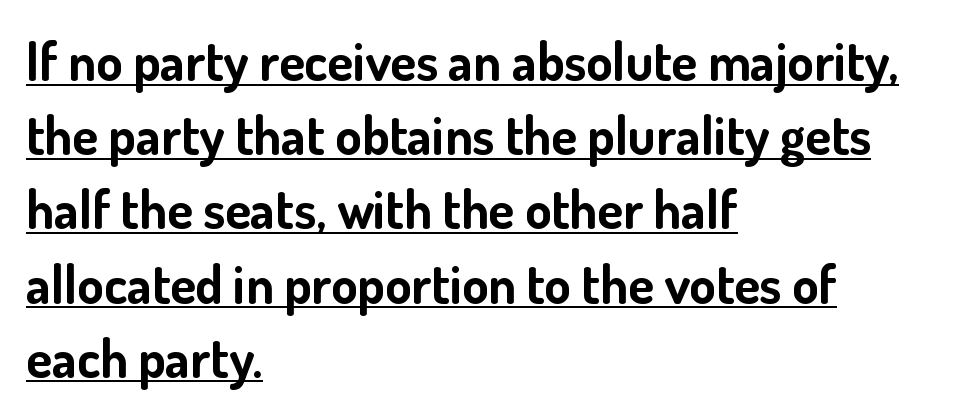
The image shows 53 px bold sans-serif type, upright; set left-aligned, normal line spacing (1.4x), normal letter spacing, underlined; low stroke contrast and a small x-height.
